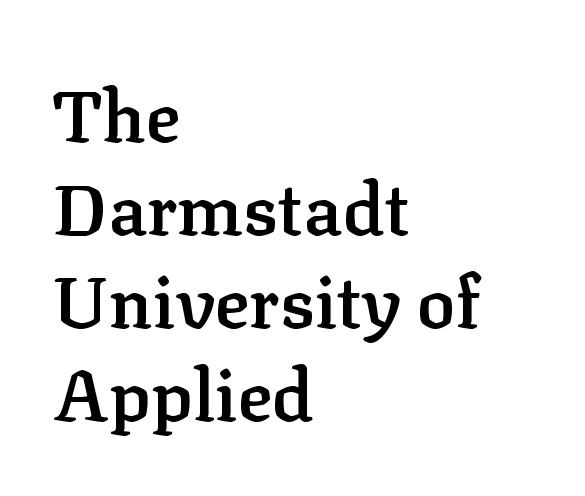
Q: Is the text bold? A: Semi-bold.
Q: Is the text italic (slanted)? A: No, it is upright.
Q: Is the typeface a serif or a sans-serif typeface? A: Serif.
Q: Is the text underlined? A: No.
Q: How is the paragraph aligned? A: Left-aligned.
Q: Is the spacing between letters normal or unusually wide? A: Normal.
Q: Is the spacing between lines tight, normal or loose? A: Normal.
Q: Width (condensed, normal, or wide)? A: Normal.
Q: Stroke contrast? A: Low.
Q: x-height? A: Medium.
Q: Monospaced? A: No.
